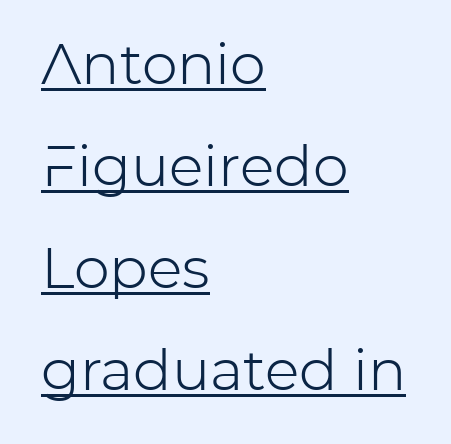
The image shows 57 px light sans-serif type, upright; set left-aligned, line spacing 1.79x, normal letter spacing, underlined; low stroke contrast and a medium x-height.
